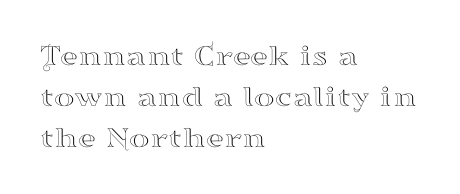
Q: Is the text italic (slanted)? A: No, it is upright.
Q: Is the typeface a serif or a sans-serif typeface? A: Serif.
Q: Is the text underlined? A: No.
Q: How is the paragraph aligned? A: Left-aligned.
Q: Is the spacing between letters normal or unusually wide? A: Normal.
Q: Is the spacing between lines tight, normal or loose? A: Normal.
Q: Width (condensed, normal, or wide)? A: Wide.
Q: Stroke contrast? A: High.
Q: x-height? A: Small.
Q: Monospaced? A: No.
